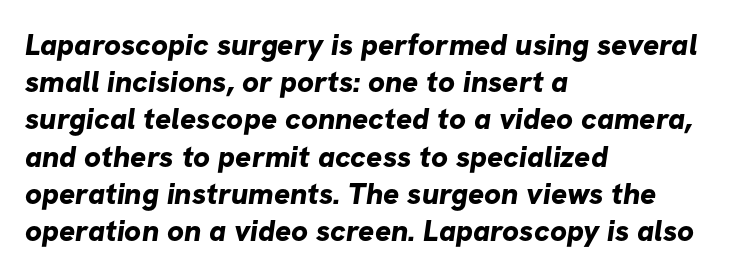
The image shows 30 px bold sans-serif type; set left-aligned, line spacing 1.24x, normal letter spacing, not underlined; low stroke contrast and a medium x-height.
